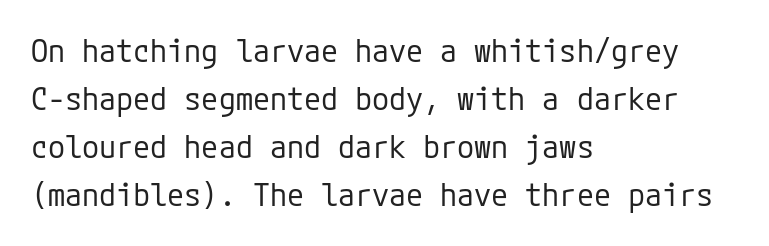
Q: Is the text bold? A: No.
Q: Is the text italic (slanted)? A: No, it is upright.
Q: Is the typeface a serif or a sans-serif typeface? A: Sans-serif.
Q: Is the text underlined? A: No.
Q: How is the paragraph aligned? A: Left-aligned.
Q: Is the spacing between letters normal or unusually wide? A: Normal.
Q: Is the spacing between lines tight, normal or loose? A: Normal.
Q: Width (condensed, normal, or wide)? A: Normal.
Q: Stroke contrast? A: Low.
Q: x-height? A: Medium.
